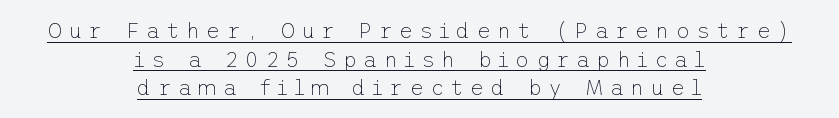
Posture: straight, roman, zero tilt. Short note: letters widely spaced. Descenders here cross a horizontal rule under the line. The font sits on the lighter half of the weight spectrum, regular included. Rows of type keep a routine distance in the vertical direction.
